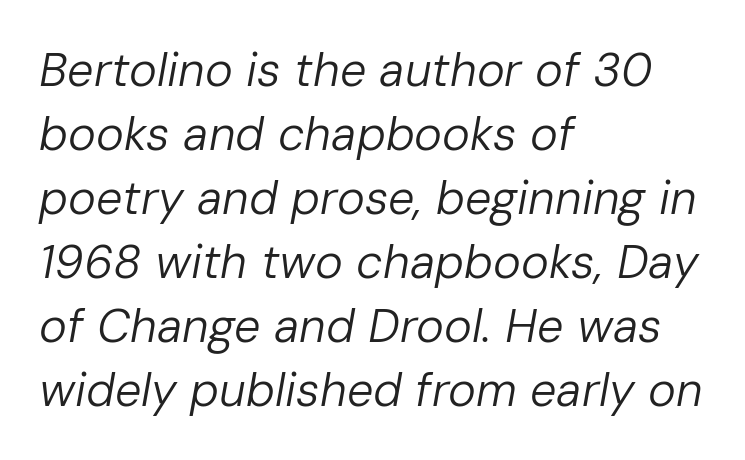
If you drew a line through each stem, it would be angled. Rows of type keep a routine distance in the vertical direction. Look at the tracking — it's just the regular setting, nothing added. Honestly, there is no underline to notice here at all.
